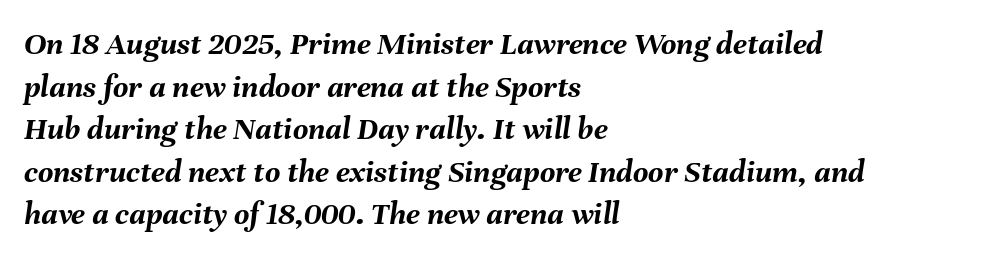
{"italic": "yes", "lean": "right", "slant_degrees": 8, "bold": "yes", "weight": "semibold", "width": "normal", "stroke_contrast": "medium", "x_height": "medium", "monospaced": "no", "underline": "no", "align": "left", "line_spacing": "normal", "line_spacing_ratio": 1.29, "letter_spacing": "normal", "letter_spacing_em": 0.0, "glyph_px": 33}
